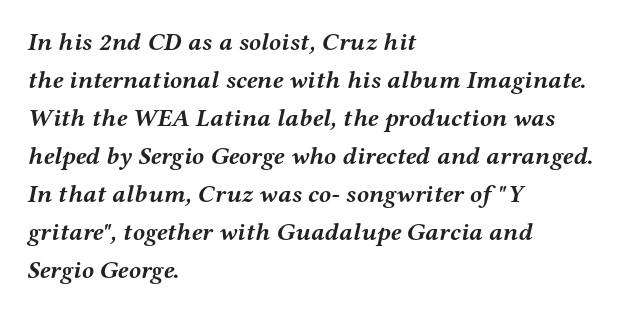
{"italic": "yes", "lean": "right", "slant_degrees": 12, "bold": "yes", "underline": "no", "align": "left", "line_spacing": "normal", "line_spacing_ratio": 1.52, "letter_spacing": "normal", "letter_spacing_em": 0.0, "glyph_px": 25}
